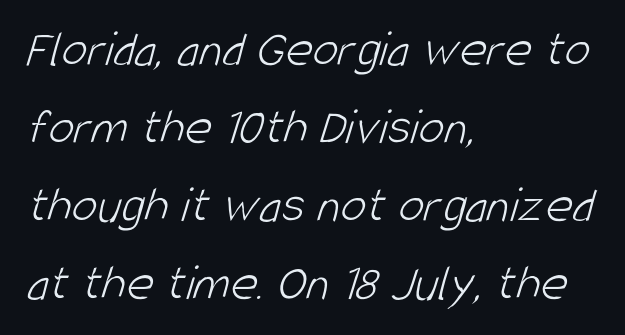
Each word holds together tightly as a unit, with standard inter-letter gaps. Rows of type keep a routine distance in the vertical direction. Bold? No — there's no thickening of the strokes. Serif or sans? Sans — the stroke terminals are bare. Which margin do the lines hug? The left one — the right edge is uneven. Rule under the text: the space is simply empty.
